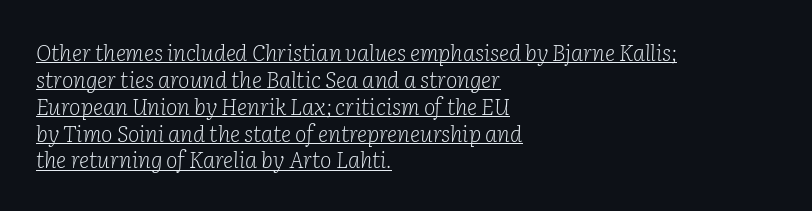
The image shows 22 px text type, italic (leaning right); set left-aligned, line spacing 1.22x, normal letter spacing, underlined.
